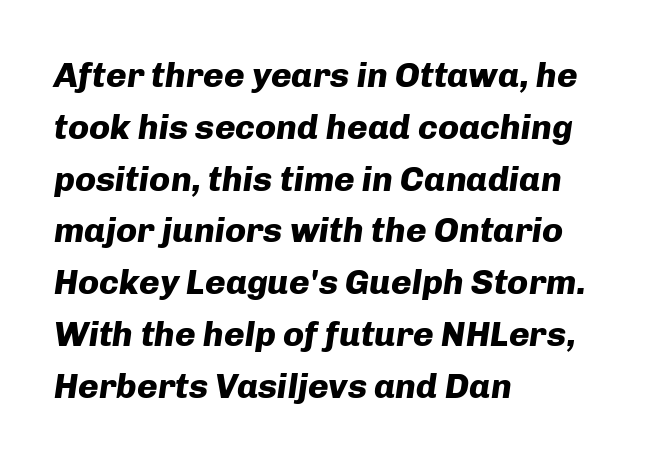
{"italic": "yes", "lean": "right", "slant_degrees": 8, "bold": "yes", "weight": "heavy", "width": "normal", "stroke_contrast": "low", "x_height": "medium", "monospaced": "no", "underline": "no", "align": "left", "line_spacing": "normal", "line_spacing_ratio": 1.48, "letter_spacing": "normal", "letter_spacing_em": 0.0, "glyph_px": 35}
